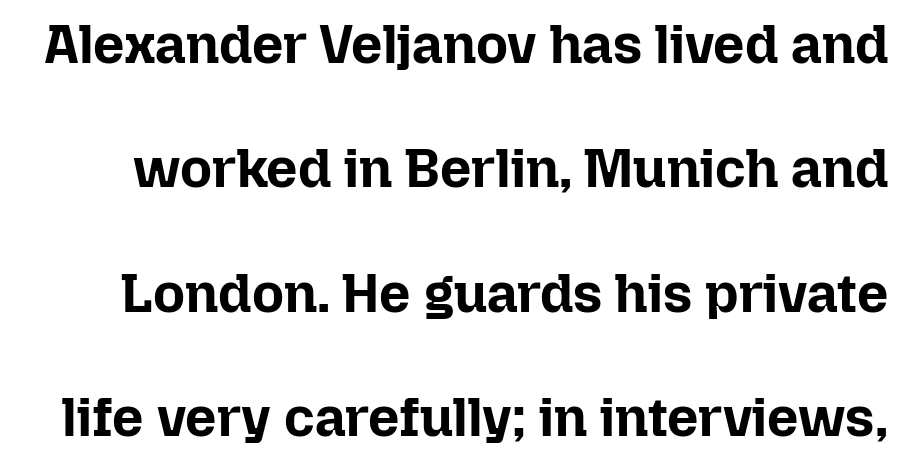
Q: Is the text bold? A: Yes.
Q: Is the text italic (slanted)? A: No, it is upright.
Q: Is the text underlined? A: No.
Q: Is the spacing between letters normal or unusually wide? A: Normal.
Q: Is the spacing between lines tight, normal or loose? A: Loose.
Q: Width (condensed, normal, or wide)? A: Normal.
Q: Stroke contrast? A: Low.
Q: x-height? A: Medium.
Q: Monospaced? A: No.
